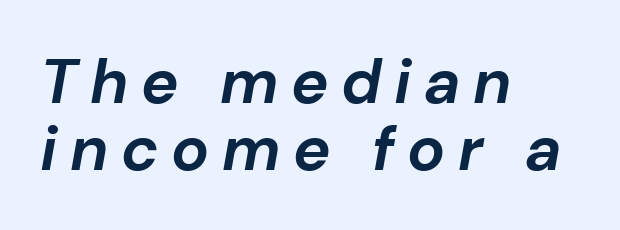
Q: Is the text bold? A: Yes.
Q: Is the text italic (slanted)? A: Yes, it leans right by about 10 degrees.
Q: Is the text underlined? A: No.
Q: How is the paragraph aligned? A: Left-aligned.
Q: Is the spacing between letters normal or unusually wide? A: Unusually wide.
Q: Is the spacing between lines tight, normal or loose? A: Tight.
Q: Width (condensed, normal, or wide)? A: Normal.
Q: Stroke contrast? A: Low.
Q: x-height? A: Medium.
Q: Monospaced? A: No.
